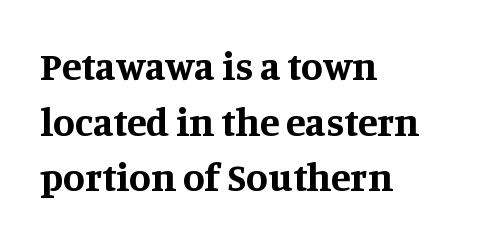
{"serif": "yes", "italic": "no", "bold": "yes", "weight": "bold", "width": "normal", "stroke_contrast": "medium", "x_height": "large", "monospaced": "no", "underline": "no", "align": "left", "line_spacing": "normal", "line_spacing_ratio": 1.39, "letter_spacing": "normal", "letter_spacing_em": 0.0, "glyph_px": 40}
